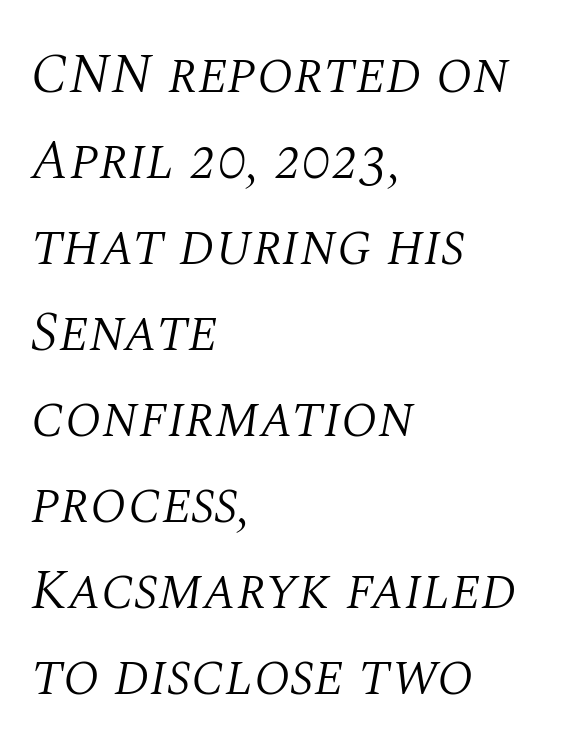
The image shows 57 px light serif type, italic (leaning right); set left-aligned, normal line spacing (1.51x), normal letter spacing, not underlined; medium stroke contrast and a large x-height.
